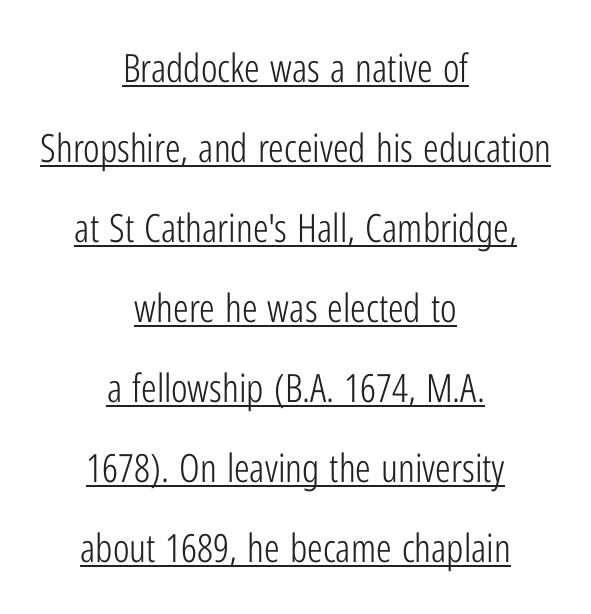
The image shows 39 px light, condensed sans-serif type, upright; set centered, loose line spacing (2.05x), normal letter spacing, underlined; low stroke contrast and a medium x-height.
